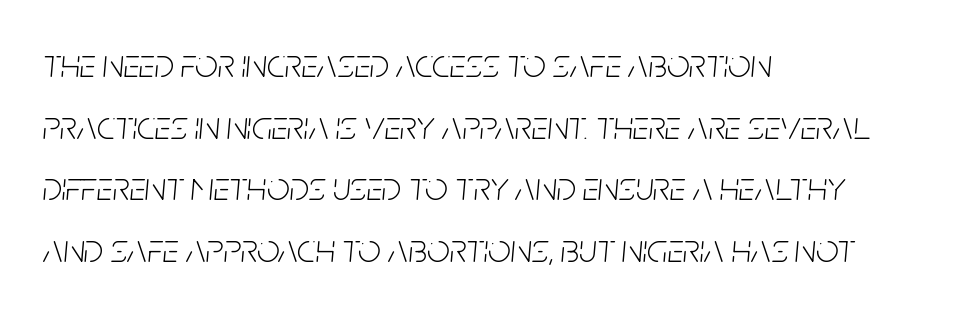
The image shows 40 px light, condensed type, italic (leaning right); set left-aligned, normal line spacing (1.54x), normal letter spacing, not underlined; low stroke contrast and a large x-height.
